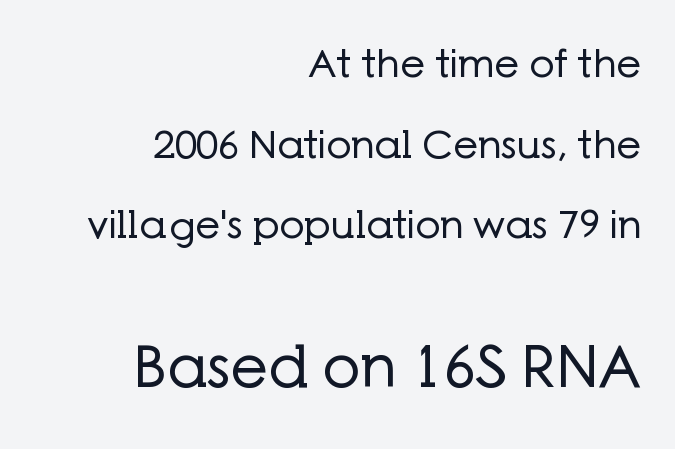
The setting favours the right margin, as signatures and pull-quotes sometimes do. Does the leading feel generous? Absolutely, it's lavish. Does the lettering tilt? It doesn't — this is upright. You could not count columns in this text — the font is proportionally spaced. Summary of weight: not heavy and not bold. The tracking reads as untouched default to a designer's eye.
